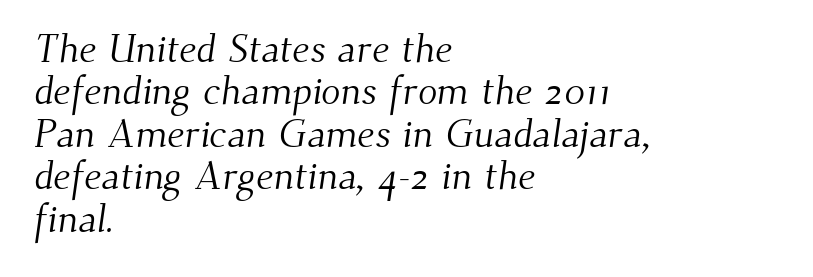
Q: Is the text bold? A: No.
Q: Is the typeface a serif or a sans-serif typeface? A: Serif.
Q: Is the text underlined? A: No.
Q: How is the paragraph aligned? A: Left-aligned.
Q: Is the spacing between letters normal or unusually wide? A: Normal.
Q: Is the spacing between lines tight, normal or loose? A: Tight.
Q: Width (condensed, normal, or wide)? A: Normal.
Q: Stroke contrast? A: Medium.
Q: x-height? A: Small.
Q: Monospaced? A: No.
